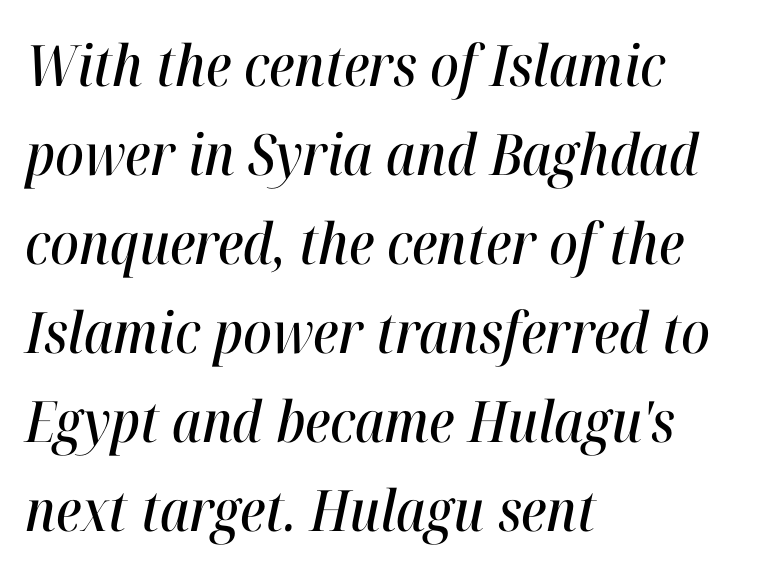
Looking at the ascenders, they clearly lean. The text block is weighted toward the left margin, trailing off unevenly rightward. Any mark beneath the type? The region is blank. The passage shown is typed in a proportional face where columns would drift. What's the leading like? Ordinary, nothing unusual.
